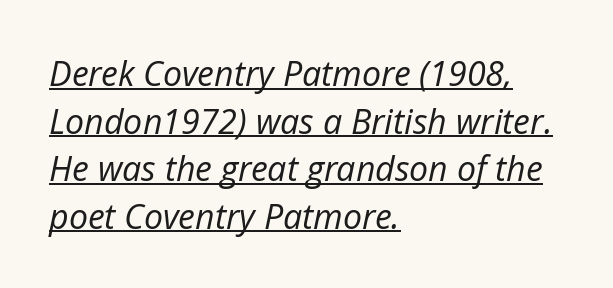
You can see a thin bar hugging the bottom of the glyphs. Leading matches the norm, producing a regular column. Tracking value appears to be zero — textbook default spacing. Is this a fixed-width face? No — the glyphs have proportional, varying widths. Letters have the restrained weight of plain body copy at most. Slant detected: the letters are inclined.
